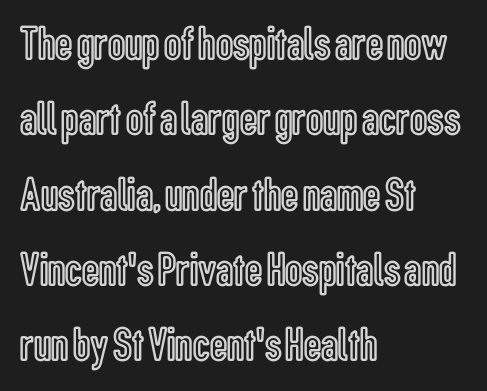
Q: Is the text italic (slanted)? A: No, it is upright.
Q: Is the text underlined? A: No.
Q: How is the paragraph aligned? A: Left-aligned.
Q: Is the spacing between letters normal or unusually wide? A: Normal.
Q: Is the spacing between lines tight, normal or loose? A: Normal.
Q: Width (condensed, normal, or wide)? A: Condensed.
Q: x-height? A: Medium.
Q: Monospaced? A: No.
